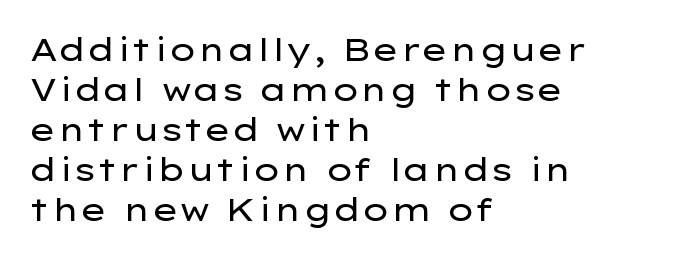
The image shows 32 px regular-weight, wide sans-serif type, upright; set left-aligned, normal line spacing (1.25x), normal letter spacing, not underlined; low stroke contrast and a medium x-height.
